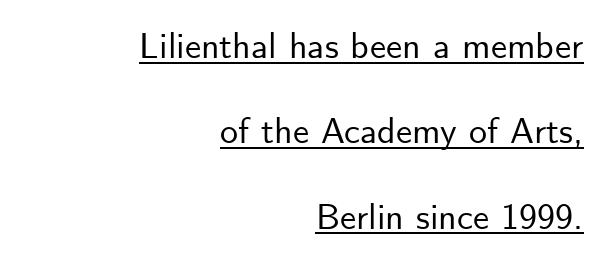
Glyph-to-glyph distance matches everyday printed text. This rendering features underlined lettering. You could not count columns in this text — the font is proportionally spaced. Rendered with straight, roman letterforms. The space between consecutive lines is lavish. Look at the bottom of the vertical strokes: they stop flat, with no serifs.
